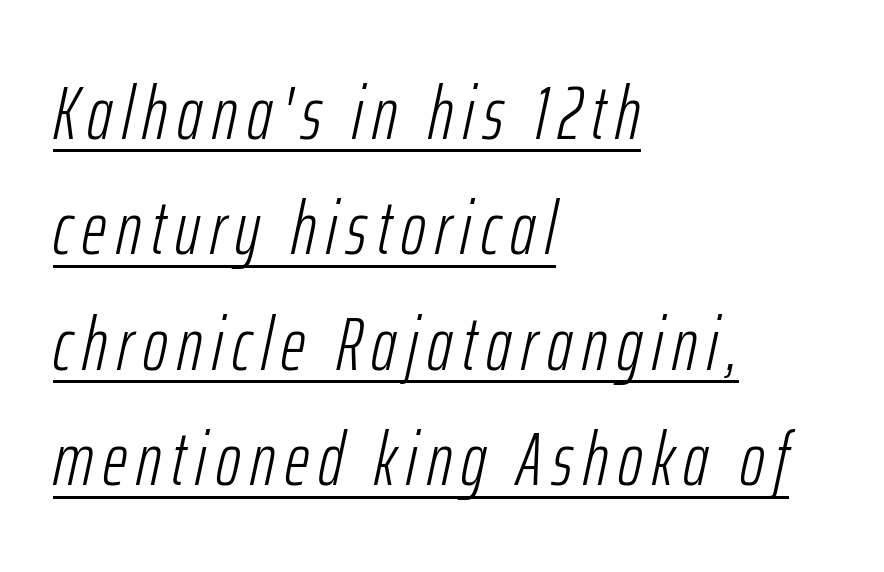
The image shows 75 px light, condensed type, italic (leaning right); set left-aligned, normal line spacing (1.54x), underlined; low stroke contrast and a medium x-height.
